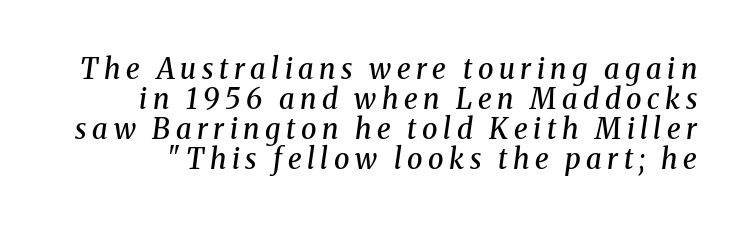
{"serif": "yes", "italic": "yes", "lean": "right", "slant_degrees": 8, "bold": "semi", "weight": "semibold", "width": "normal", "stroke_contrast": "medium", "x_height": "medium", "monospaced": "no", "underline": "no", "line_spacing": "tight", "line_spacing_ratio": 1.07, "letter_spacing": "wide", "letter_spacing_em": 0.2, "glyph_px": 28}
